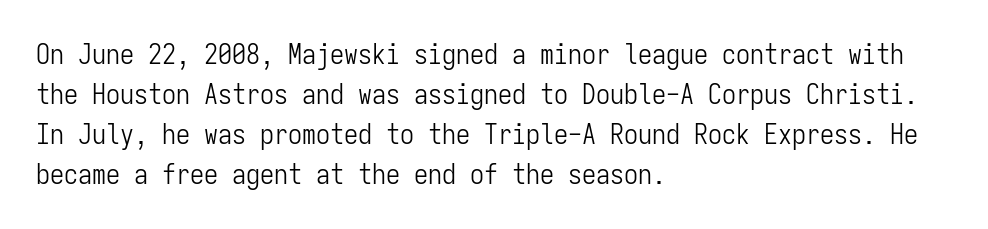
Q: Is the text bold? A: No.
Q: Is the text italic (slanted)? A: No, it is upright.
Q: Is the typeface a serif or a sans-serif typeface? A: Sans-serif.
Q: Is the text underlined? A: No.
Q: How is the paragraph aligned? A: Left-aligned.
Q: Is the spacing between letters normal or unusually wide? A: Normal.
Q: Is the spacing between lines tight, normal or loose? A: Normal.
Q: Width (condensed, normal, or wide)? A: Condensed.
Q: Stroke contrast? A: Low.
Q: x-height? A: Medium.
Q: Monospaced? A: Yes.
